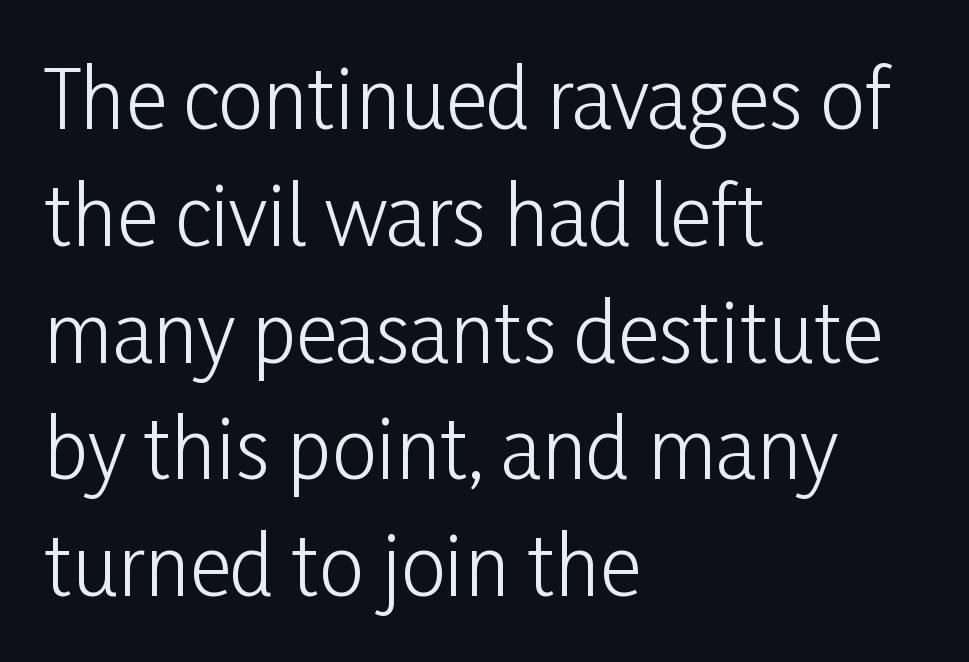
The image shows 80 px light, condensed sans-serif type, upright; set left-aligned, normal line spacing (1.46x), normal letter spacing, not underlined; low stroke contrast and a medium x-height.
